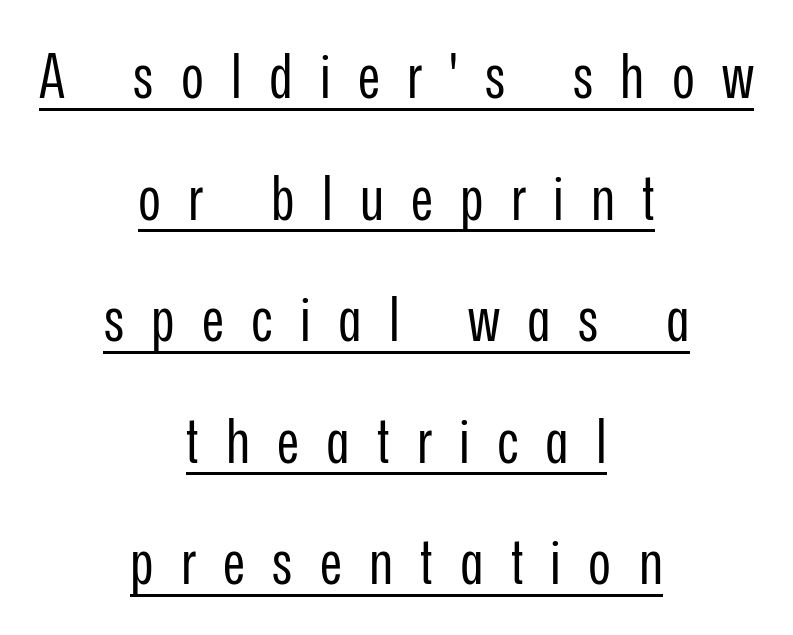
{"serif": "no", "italic": "no", "bold": "no", "weight": "regular", "width": "condensed", "stroke_contrast": "low", "x_height": "medium", "monospaced": "no", "underline": "yes", "align": "center", "line_spacing": "loose", "line_spacing_ratio": 1.96, "letter_spacing": "wide", "letter_spacing_em": 0.44, "glyph_px": 62}
